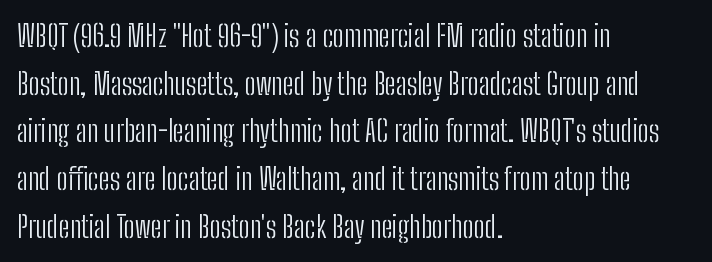
Q: Is the text bold? A: No.
Q: Is the text italic (slanted)? A: No, it is upright.
Q: Is the typeface a serif or a sans-serif typeface? A: Sans-serif.
Q: Is the text underlined? A: No.
Q: How is the paragraph aligned? A: Left-aligned.
Q: Is the spacing between letters normal or unusually wide? A: Normal.
Q: Is the spacing between lines tight, normal or loose? A: Normal.
Q: Width (condensed, normal, or wide)? A: Condensed.
Q: Stroke contrast? A: Low.
Q: x-height? A: Medium.
Q: Monospaced? A: No.
